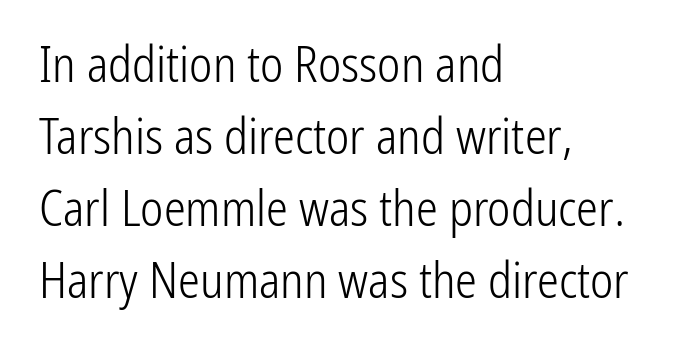
Q: Is the text bold? A: No.
Q: Is the text italic (slanted)? A: No, it is upright.
Q: Is the typeface a serif or a sans-serif typeface? A: Sans-serif.
Q: Is the text underlined? A: No.
Q: How is the paragraph aligned? A: Left-aligned.
Q: Is the spacing between letters normal or unusually wide? A: Normal.
Q: Is the spacing between lines tight, normal or loose? A: Normal.
Q: Width (condensed, normal, or wide)? A: Condensed.
Q: Stroke contrast? A: Low.
Q: x-height? A: Medium.
Q: Monospaced? A: No.
